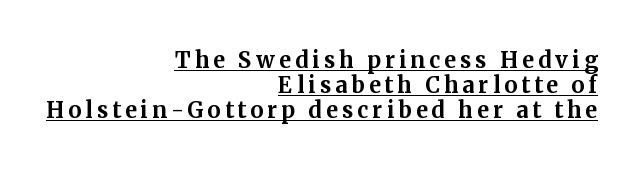
Q: Is the text bold? A: Yes.
Q: Is the text italic (slanted)? A: No, it is upright.
Q: Is the text underlined? A: Yes.
Q: How is the paragraph aligned? A: Right-aligned.
Q: Is the spacing between lines tight, normal or loose? A: Tight.
